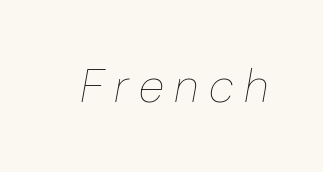
{"italic": "yes", "lean": "right", "slant_degrees": 10, "bold": "no", "weight": "thin", "width": "normal", "stroke_contrast": "low", "x_height": "medium", "monospaced": "no", "underline": "no", "letter_spacing": "wide", "letter_spacing_em": 0.22, "glyph_px": 47}
